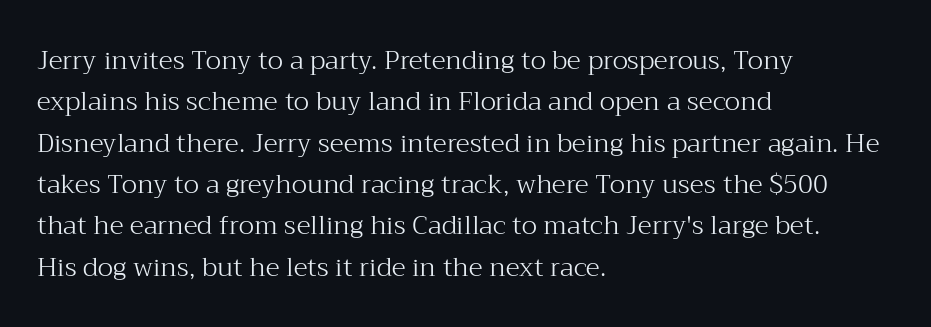
Q: Is the text bold? A: No.
Q: Is the text italic (slanted)? A: No, it is upright.
Q: Is the text underlined? A: No.
Q: How is the paragraph aligned? A: Left-aligned.
Q: Is the spacing between letters normal or unusually wide? A: Normal.
Q: Is the spacing between lines tight, normal or loose? A: Normal.
